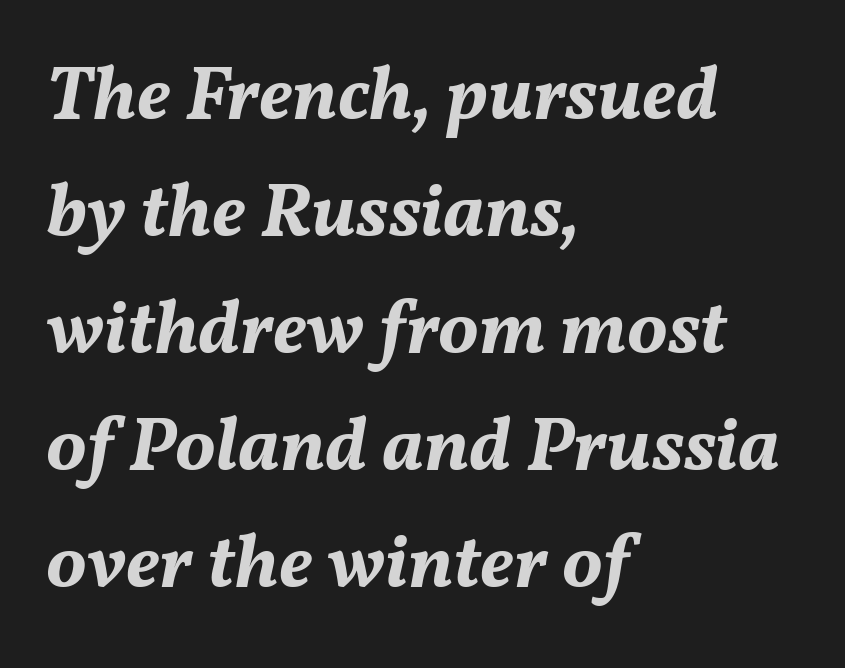
{"italic": "yes", "lean": "right", "slant_degrees": 11, "bold": "yes", "weight": "bold", "width": "normal", "stroke_contrast": "medium", "x_height": "medium", "monospaced": "no", "underline": "no", "align": "left", "line_spacing": "normal", "line_spacing_ratio": 1.54, "letter_spacing": "normal", "letter_spacing_em": 0.0, "glyph_px": 76}
